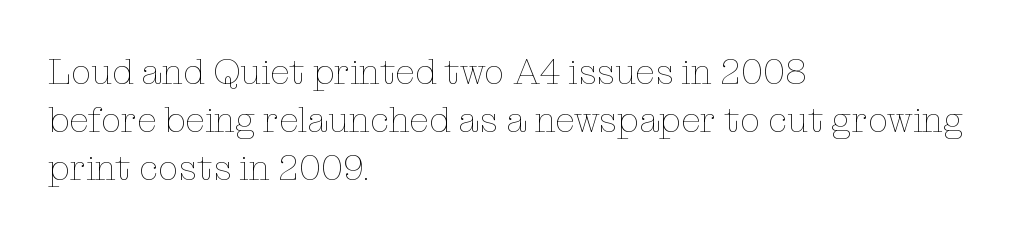
Q: Is the text bold? A: No.
Q: Is the text italic (slanted)? A: No, it is upright.
Q: Is the text underlined? A: No.
Q: How is the paragraph aligned? A: Left-aligned.
Q: Is the spacing between letters normal or unusually wide? A: Normal.
Q: Is the spacing between lines tight, normal or loose? A: Normal.
Q: Width (condensed, normal, or wide)? A: Normal.
Q: Stroke contrast? A: Low.
Q: x-height? A: Medium.
Q: Monospaced? A: No.
